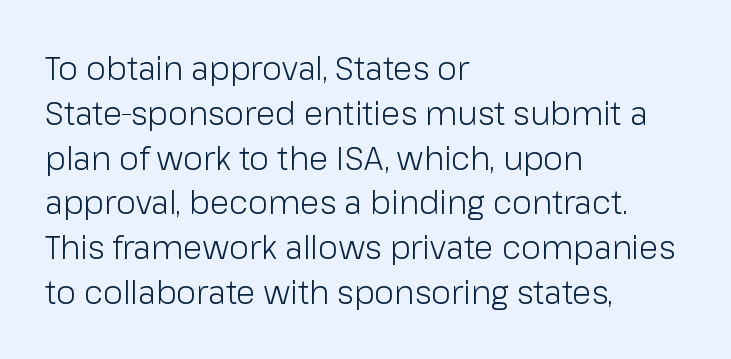
The image shows 32 px light sans-serif type, upright; set left-aligned, normal line spacing (1.4x), normal letter spacing, not underlined; low stroke contrast and a medium x-height.
